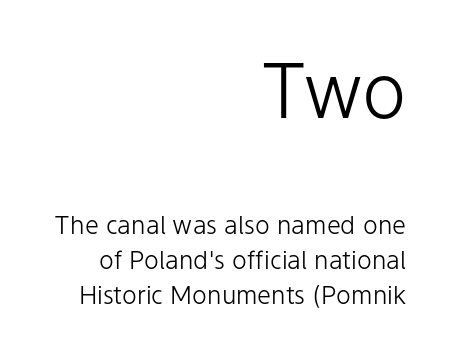
The image shows 75 px light sans-serif type, upright; set right-aligned, normal line spacing (1.39x), normal letter spacing, not underlined; the first (top) block is 3.0x larger; low stroke contrast and a medium x-height.
